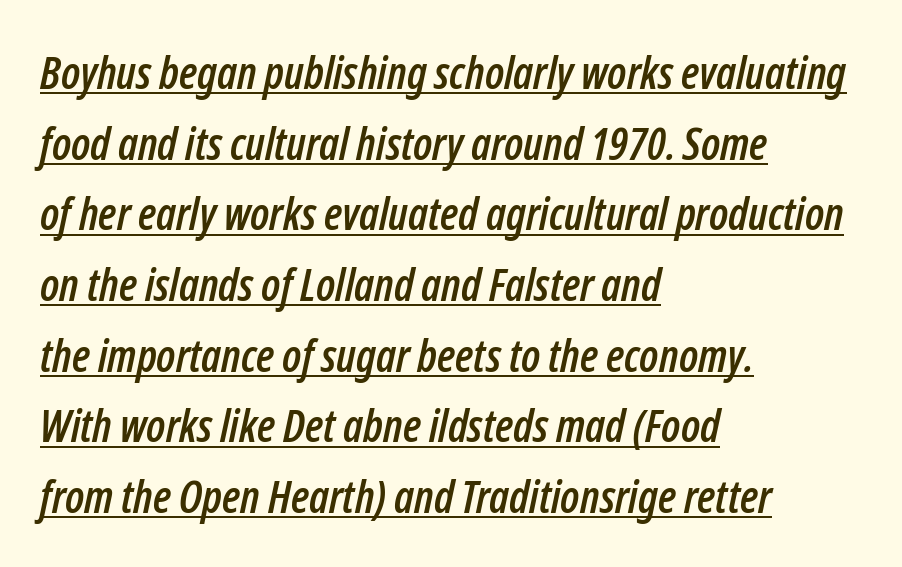
The image shows 45 px condensed type, italic (leaning right); set left-aligned, normal line spacing (1.57x), normal letter spacing, underlined; low stroke contrast and a medium x-height.
